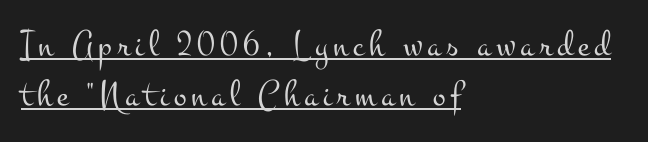
Q: Is the text bold? A: No.
Q: Is the text italic (slanted)? A: Yes.
Q: Is the typeface a serif or a sans-serif typeface? A: Serif.
Q: Is the text underlined? A: Yes.
Q: How is the paragraph aligned? A: Left-aligned.
Q: Is the spacing between lines tight, normal or loose? A: Normal.
Q: Width (condensed, normal, or wide)? A: Wide.
Q: Stroke contrast? A: Medium.
Q: x-height? A: Small.
Q: Monospaced? A: No.
